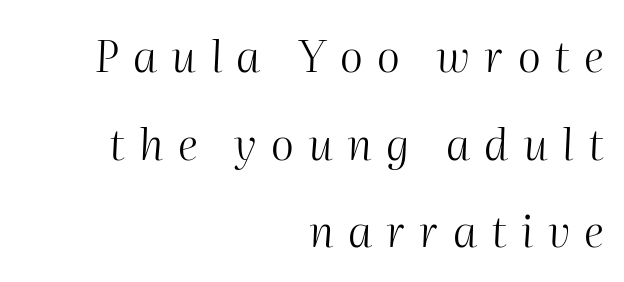
{"italic": "yes", "lean": "right", "slant_degrees": 2, "bold": "no", "weight": "light", "width": "normal", "stroke_contrast": "medium", "x_height": "medium", "monospaced": "no", "underline": "no", "align": "right", "line_spacing": "loose", "line_spacing_ratio": 1.99, "letter_spacing": "wide", "letter_spacing_em": 0.32, "glyph_px": 44}
